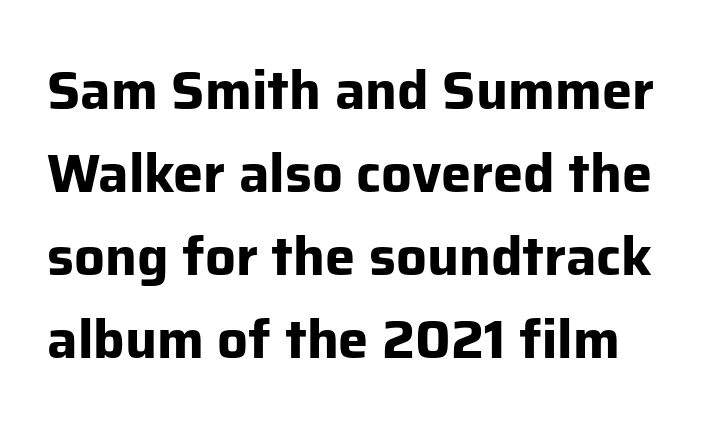
Q: Is the text bold? A: Yes.
Q: Is the text italic (slanted)? A: No, it is upright.
Q: Is the typeface a serif or a sans-serif typeface? A: Sans-serif.
Q: Is the text underlined? A: No.
Q: Is the spacing between letters normal or unusually wide? A: Normal.
Q: Is the spacing between lines tight, normal or loose? A: Normal.
Q: Width (condensed, normal, or wide)? A: Normal.
Q: Stroke contrast? A: Low.
Q: x-height? A: Medium.
Q: Monospaced? A: No.
